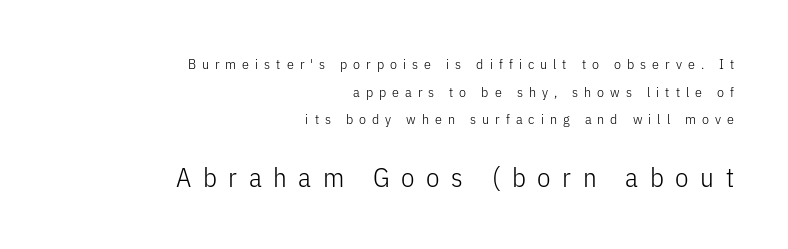
Every row of glyphs terminates at an identical x-position on the right. Display-style spreading of the glyphs; the letterfit is very open. No extra ink here — the face is not bold. These lines stand farther apart than default settings would place them. Vertical strokes here are truly vertical.
